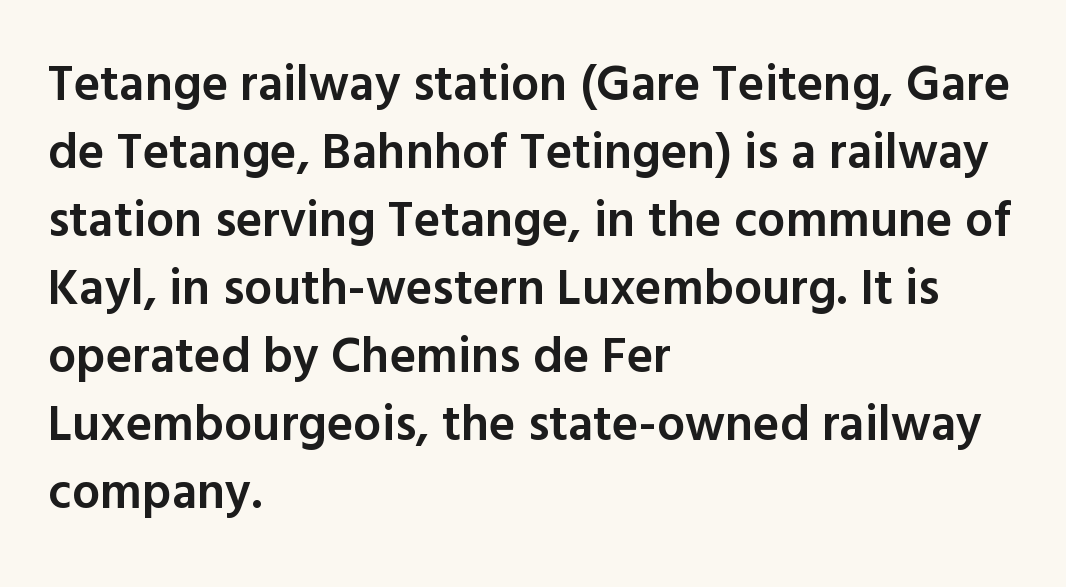
The letterforms sit shoulder to shoulder at normal distance. The glyphs have the mass of a demibold cut, below bold. The passage shown is typed in a proportional face where columns would drift. One glance says typical: line gaps are just what's usual. Style check: upright.
